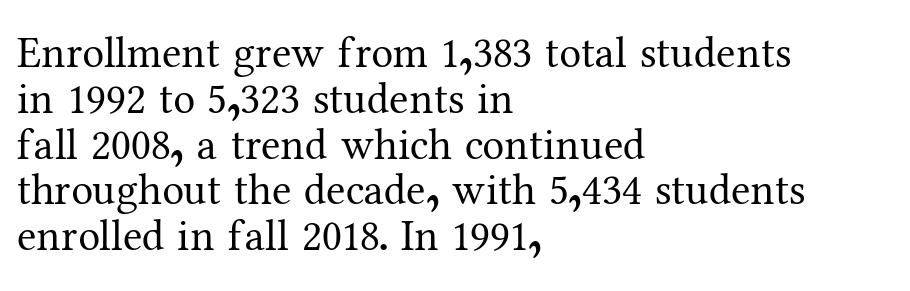
{"serif": "yes", "italic": "no", "bold": "no", "weight": "regular", "width": "normal", "stroke_contrast": "medium", "x_height": "medium", "monospaced": "no", "underline": "no", "align": "left", "line_spacing": "tight", "line_spacing_ratio": 1.04, "letter_spacing": "normal", "letter_spacing_em": 0.0, "glyph_px": 44}
